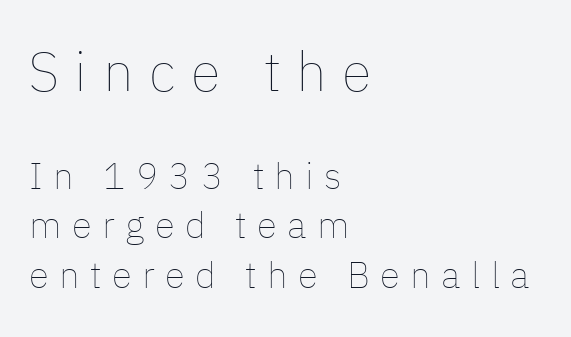
Students, observe: this is what conventionally led text looks like. This sample uses expanded letter spacing, leaving extra air between glyphs. Note the varied advance widths — an 'i' is clearly narrower than an 'm'. No italicization has been applied; the sample stays upright.
